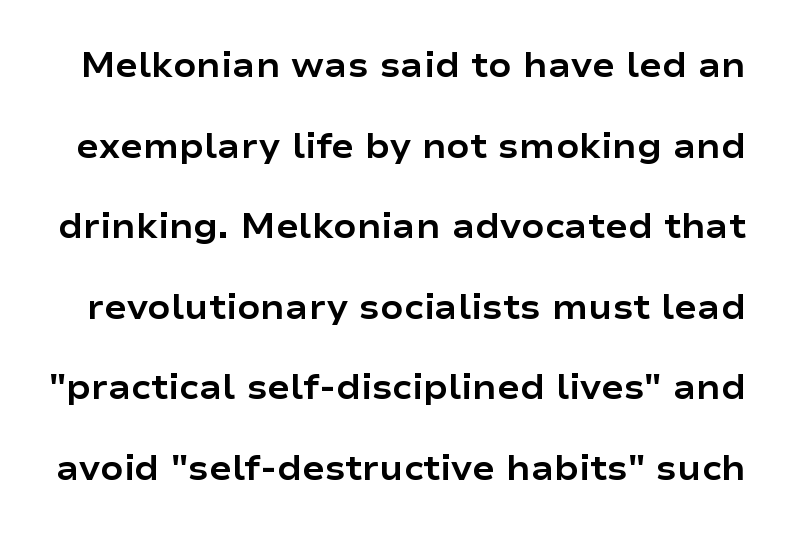
Descenders are the only things crossing below the line. The face used here is proportionally spaced, like ordinary book or web type. Is there much room between lines? Yes — plenty of vertical air separates them. It's the straight-up-and-down kind of type. A dark, heavy texture on the line: the type is bold. Stroke terminals: plain, sans-serif.
